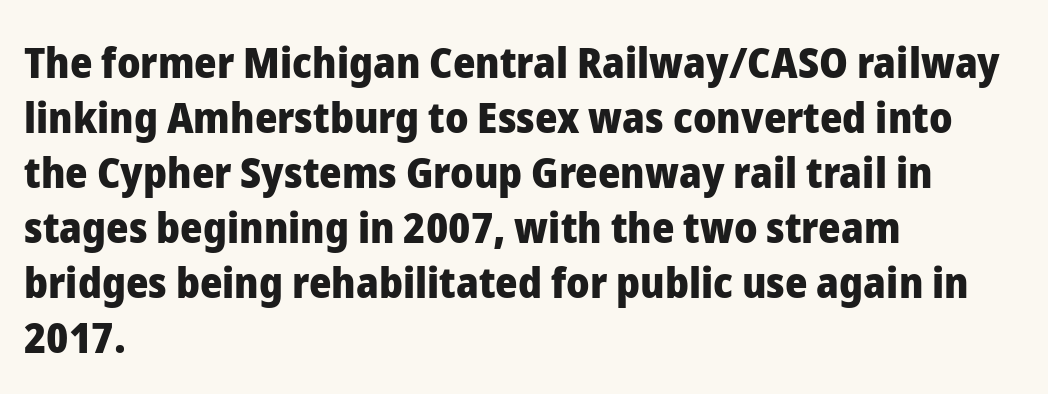
The image shows 43 px heavy sans-serif type, upright; set left-aligned, normal line spacing (1.28x), normal letter spacing, not underlined; low stroke contrast and a medium x-height.
